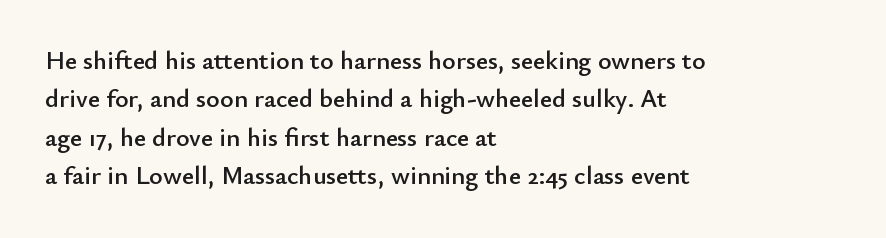
{"italic": "no", "underline": "no", "align": "left", "line_spacing": "normal", "line_spacing_ratio": 1.48, "letter_spacing": "normal", "letter_spacing_em": 0.0, "glyph_px": 26}
